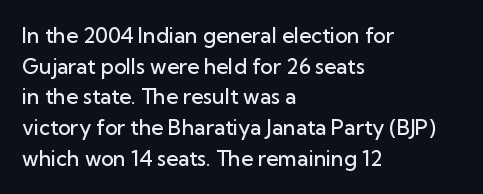
{"italic": "no", "bold": "semi", "underline": "no", "align": "left", "line_spacing": "normal", "line_spacing_ratio": 1.46, "letter_spacing": "normal", "letter_spacing_em": 0.0, "glyph_px": 21}
